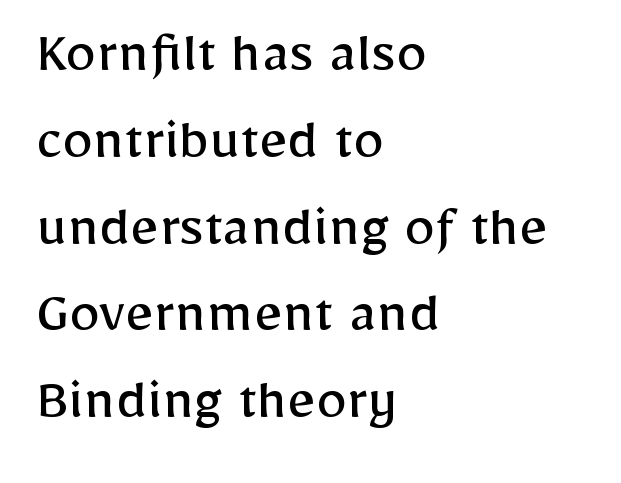
If you drew a ruler down the left edge, every line would touch it. A sans-serif font was chosen for this passage. The passage shown is not bold in any degree. Descender tails drop into unmarked territory. Each letter keeps its own natural width here, so spacing adapts to shape. Upright lettering throughout.
